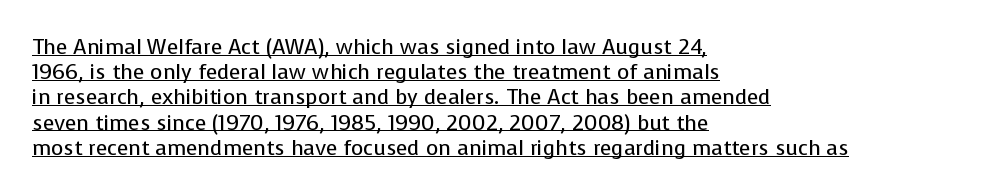
The image shows 21 px text type, upright; set left-aligned, line spacing 1.2x, normal letter spacing, underlined.
